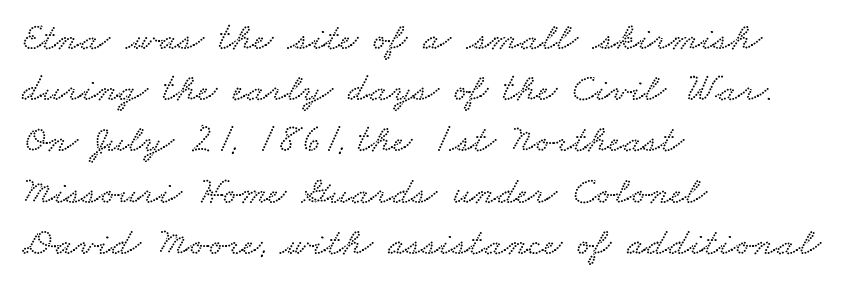
The image shows 40 px wide type; set left-aligned, normal line spacing (1.28x), normal letter spacing, not underlined; low stroke contrast and a small x-height.
